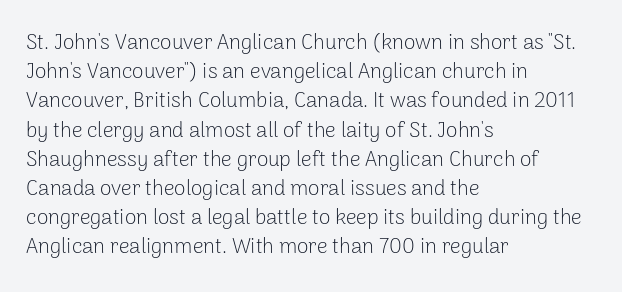
Q: Is the text bold? A: No.
Q: Is the text italic (slanted)? A: No, it is upright.
Q: Is the text underlined? A: No.
Q: How is the paragraph aligned? A: Left-aligned.
Q: Is the spacing between letters normal or unusually wide? A: Normal.
Q: Is the spacing between lines tight, normal or loose? A: Normal.
